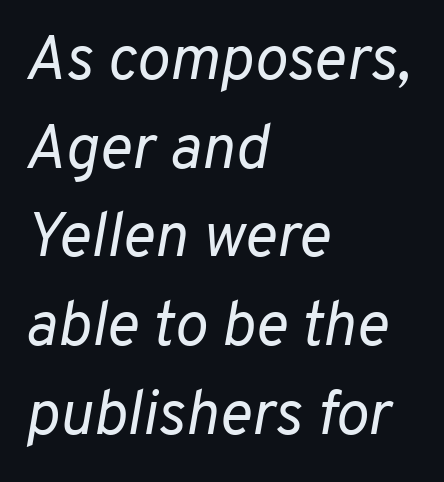
{"italic": "yes", "lean": "right", "slant_degrees": 10, "bold": "no", "weight": "regular", "width": "normal", "stroke_contrast": "low", "x_height": "medium", "monospaced": "no", "underline": "no", "align": "left", "line_spacing": "normal", "line_spacing_ratio": 1.43, "letter_spacing": "normal", "letter_spacing_em": 0.0, "glyph_px": 62}
